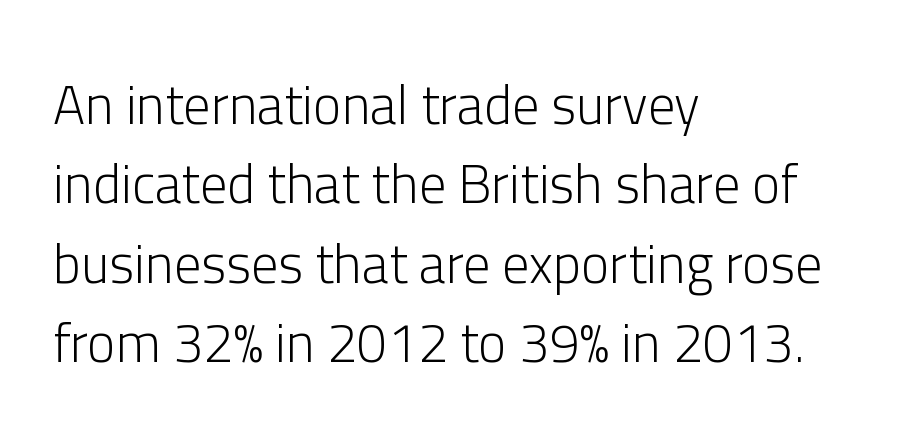
Plain, unruled lines of type. This is not heavy type; no bold has been used. Quick note: not italic, upright. Each letter keeps its own natural width here, so spacing adapts to shape. Each line starts at the same left margin while the right side varies.
